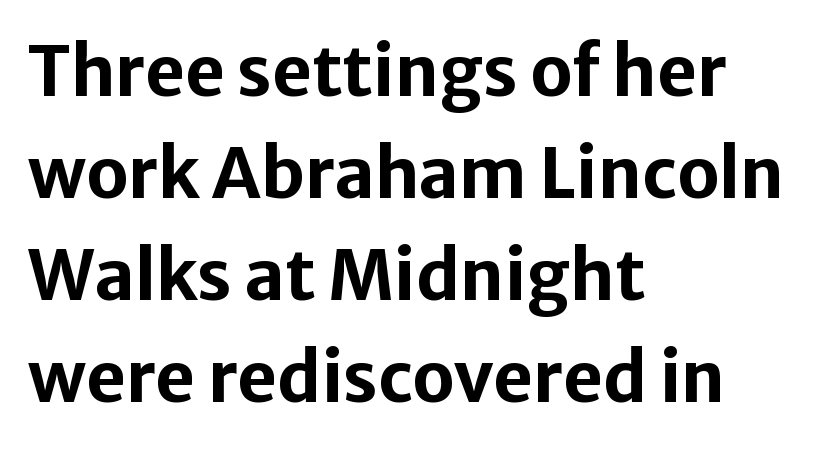
Q: Is the text bold? A: Yes.
Q: Is the text italic (slanted)? A: No, it is upright.
Q: Is the typeface a serif or a sans-serif typeface? A: Sans-serif.
Q: Is the text underlined? A: No.
Q: How is the paragraph aligned? A: Left-aligned.
Q: Is the spacing between letters normal or unusually wide? A: Normal.
Q: Is the spacing between lines tight, normal or loose? A: Normal.
Q: Width (condensed, normal, or wide)? A: Normal.
Q: Stroke contrast? A: Low.
Q: x-height? A: Medium.
Q: Monospaced? A: No.
